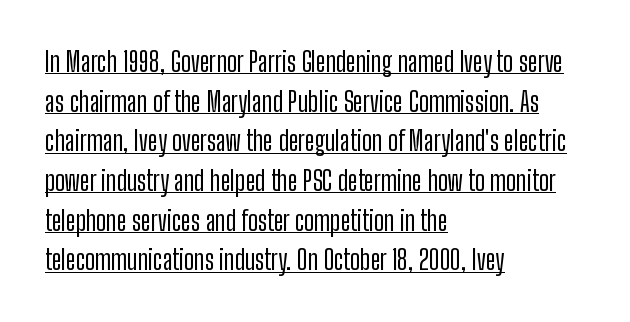
What's the leading like? Ordinary, nothing unusual. Do the letters lean? They stand straight. The letterforms sit shoulder to shoulder at normal distance. Does a line run under the words? Yes, clearly. The paragraph has a hard left edge and a soft right edge.
